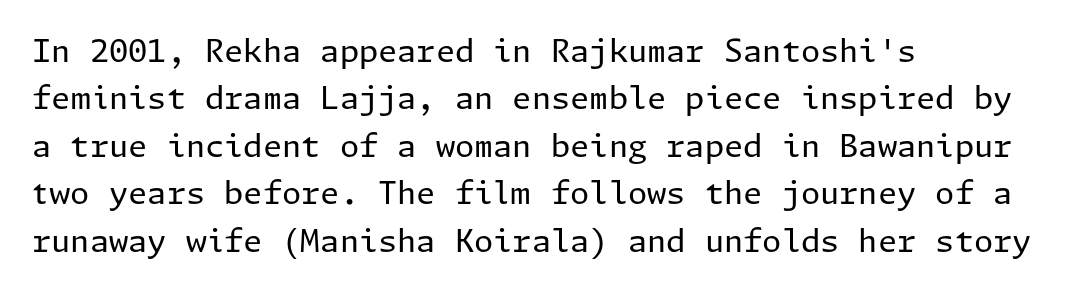
Q: Is the text bold? A: No.
Q: Is the text italic (slanted)? A: No, it is upright.
Q: Is the typeface a serif or a sans-serif typeface? A: Sans-serif.
Q: Is the text underlined? A: No.
Q: How is the paragraph aligned? A: Left-aligned.
Q: Is the spacing between letters normal or unusually wide? A: Normal.
Q: Is the spacing between lines tight, normal or loose? A: Normal.
Q: Width (condensed, normal, or wide)? A: Normal.
Q: Stroke contrast? A: Low.
Q: x-height? A: Medium.
